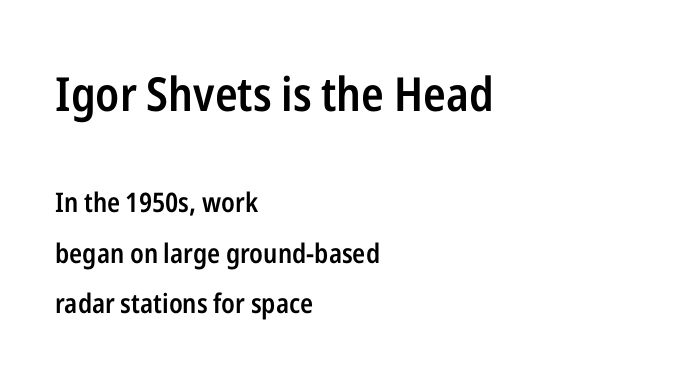
Q: Is the text bold? A: Semi-bold.
Q: Is the text italic (slanted)? A: No, it is upright.
Q: Is the typeface a serif or a sans-serif typeface? A: Sans-serif.
Q: Is the text underlined? A: No.
Q: How is the paragraph aligned? A: Left-aligned.
Q: Is the spacing between letters normal or unusually wide? A: Normal.
Q: Which block of text is set in a larger size, the first (top) or the second (bottom)? A: The first (top) one.
Q: Width (condensed, normal, or wide)? A: Condensed.
Q: Stroke contrast? A: Low.
Q: x-height? A: Medium.
Q: Monospaced? A: No.
